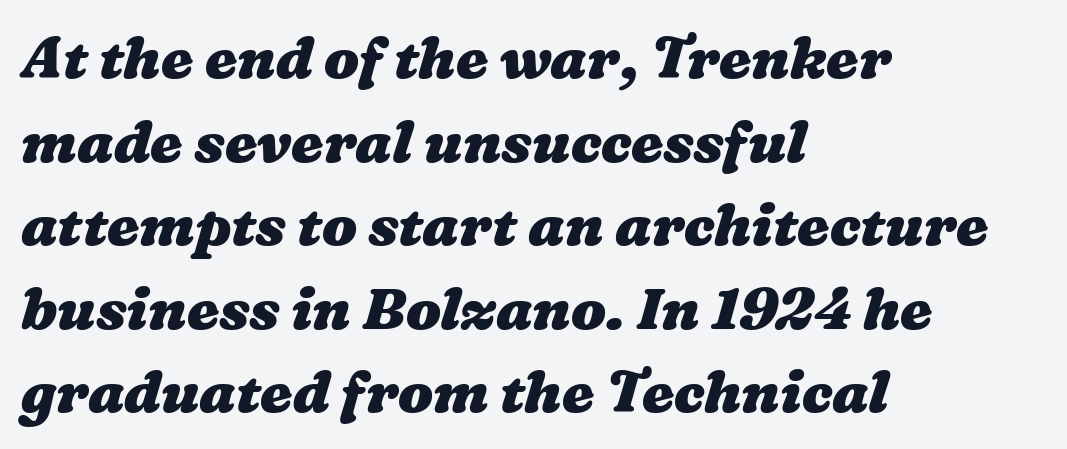
{"bold": "yes", "weight": "heavy", "width": "wide", "stroke_contrast": "medium", "x_height": "medium", "monospaced": "no", "underline": "no", "align": "left", "line_spacing": "normal", "line_spacing_ratio": 1.44, "letter_spacing": "normal", "letter_spacing_em": 0.0, "glyph_px": 58}
